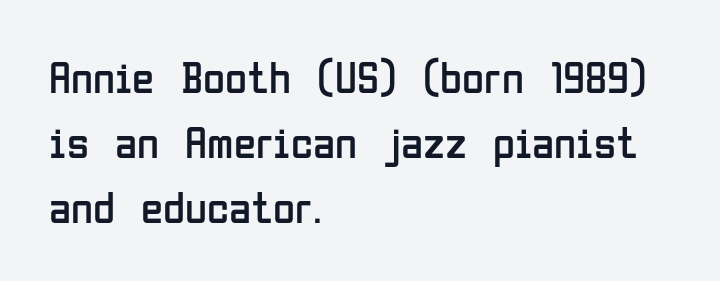
The setting favours the left margin, as ordinary paragraphs usually do. Font category for this specimen: sans-serif. The rendering uses a moderate line-height, typical for paragraphs. The specimen reads as upright at a glance. Has an underline been added? It has not. Caption: face not bold, strokes unweighted.
